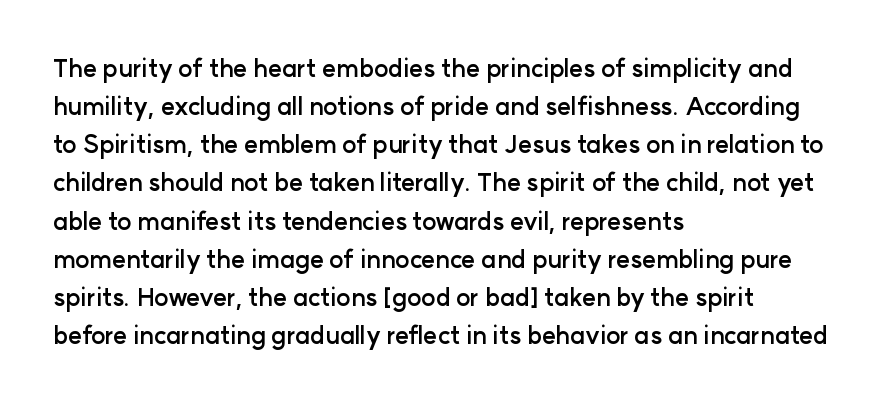
Q: Is the text bold? A: Yes.
Q: Is the text italic (slanted)? A: No, it is upright.
Q: Is the text underlined? A: No.
Q: How is the paragraph aligned? A: Left-aligned.
Q: Is the spacing between letters normal or unusually wide? A: Normal.
Q: Is the spacing between lines tight, normal or loose? A: Normal.
